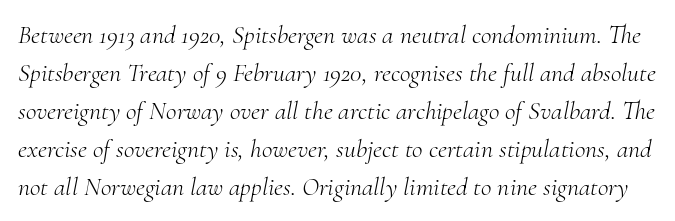
Stroke thickness stays within the range of a standard reading face or lighter. Evenly set lines give the paragraph a standard silhouette. The tracking reads as untouched default to a designer's eye. An italicized treatment has been applied to the whole sample. The zone under the glyphs is completely vacant.
